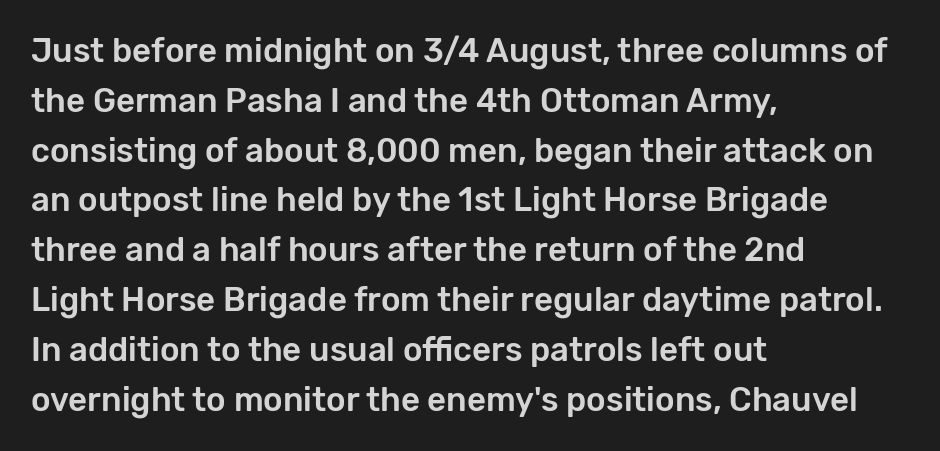
{"serif": "no", "italic": "no", "width": "normal", "stroke_contrast": "low", "x_height": "medium", "monospaced": "no", "underline": "no", "align": "left", "line_spacing": "normal", "line_spacing_ratio": 1.51, "letter_spacing": "normal", "letter_spacing_em": 0.0, "glyph_px": 33}
